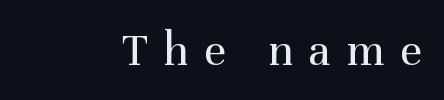
{"serif": "yes", "italic": "no", "bold": "no", "weight": "regular", "width": "normal", "stroke_contrast": "medium", "x_height": "medium", "monospaced": "no", "underline": "no", "letter_spacing": "wide", "letter_spacing_em": 0.33, "glyph_px": 48}
